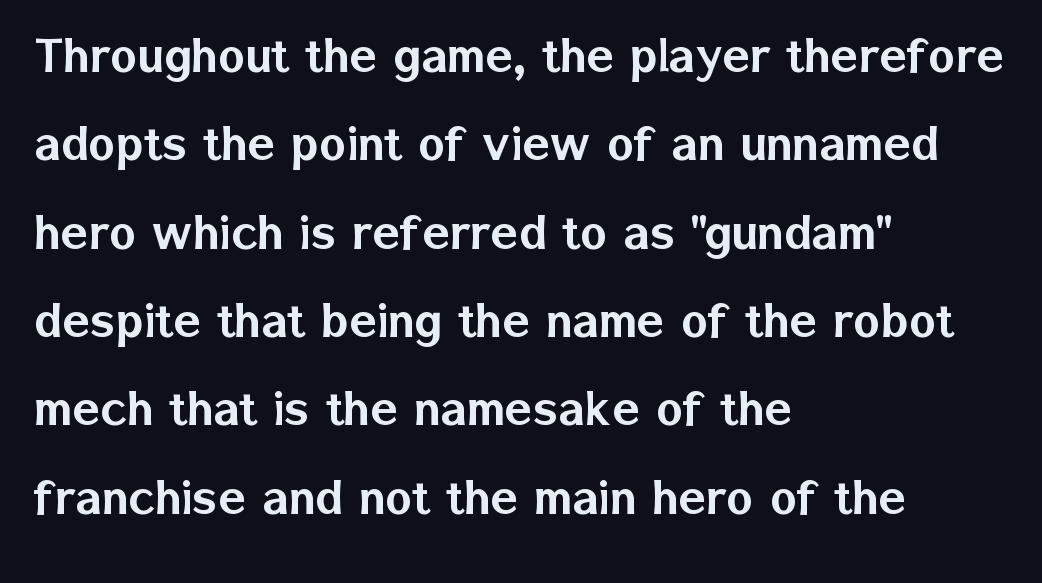
The image shows 57 px sans-serif type, upright; set left-aligned, normal line spacing (1.55x), normal letter spacing, not underlined; low stroke contrast and a medium x-height.
